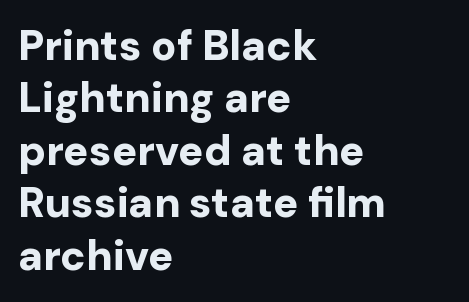
Q: Is the text bold? A: Yes.
Q: Is the text italic (slanted)? A: No, it is upright.
Q: Is the typeface a serif or a sans-serif typeface? A: Sans-serif.
Q: Is the text underlined? A: No.
Q: How is the paragraph aligned? A: Left-aligned.
Q: Is the spacing between letters normal or unusually wide? A: Normal.
Q: Is the spacing between lines tight, normal or loose? A: Normal.
Q: Width (condensed, normal, or wide)? A: Normal.
Q: Stroke contrast? A: Low.
Q: x-height? A: Medium.
Q: Monospaced? A: No.
